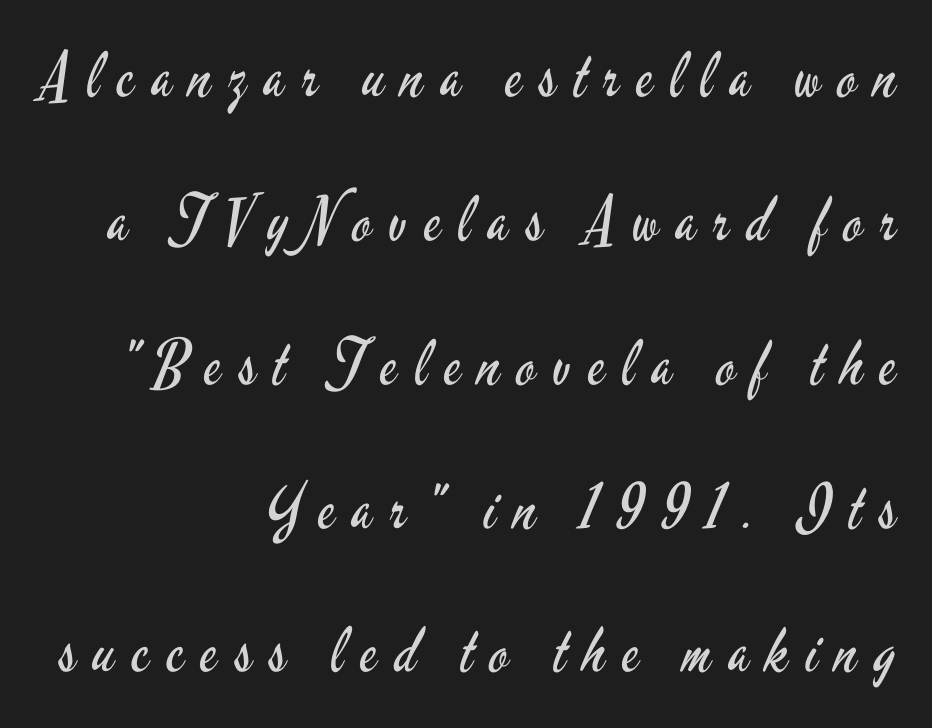
{"serif": "no", "bold": "no", "weight": "regular", "width": "condensed", "stroke_contrast": "low", "x_height": "small", "monospaced": "no", "underline": "no", "align": "right", "line_spacing": "loose", "line_spacing_ratio": 2.32, "letter_spacing": "wide", "letter_spacing_em": 0.28, "glyph_px": 62}
